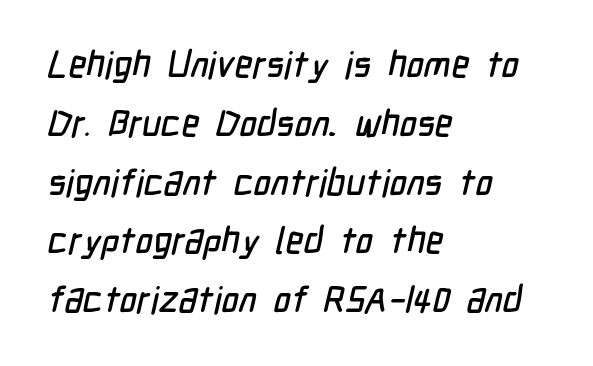
{"serif": "no", "width": "condensed", "stroke_contrast": "low", "x_height": "medium", "monospaced": "no", "underline": "no", "align": "left", "line_spacing": "normal", "line_spacing_ratio": 1.59, "letter_spacing": "normal", "letter_spacing_em": 0.0, "glyph_px": 37}
